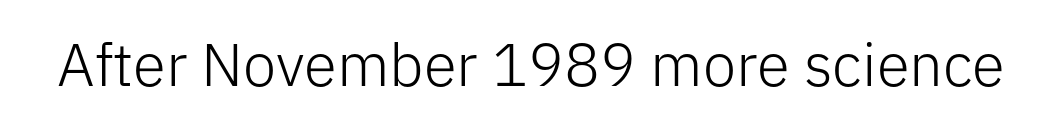
{"serif": "no", "italic": "no", "bold": "no", "weight": "light", "width": "normal", "stroke_contrast": "low", "x_height": "medium", "monospaced": "no", "underline": "no", "letter_spacing": "normal", "letter_spacing_em": 0.0, "glyph_px": 60}
